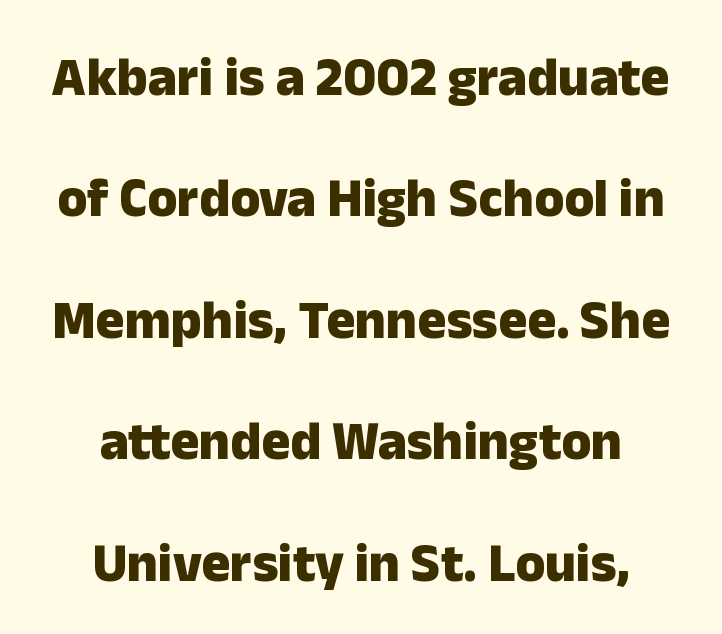
The image shows 54 px heavy sans-serif type, upright; set centered, loose line spacing (2.25x), normal letter spacing, not underlined; low stroke contrast and a medium x-height.
